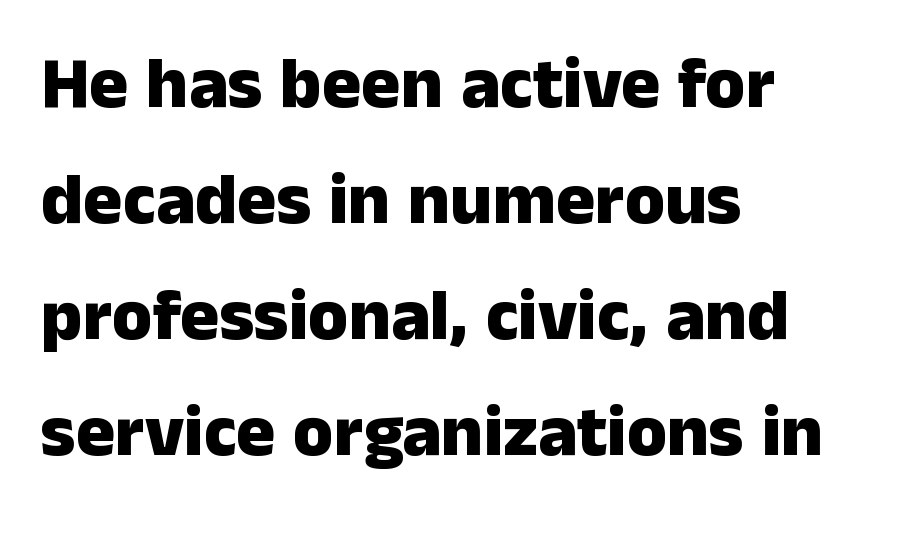
Q: Is the text bold? A: Yes.
Q: Is the text italic (slanted)? A: No, it is upright.
Q: Is the typeface a serif or a sans-serif typeface? A: Sans-serif.
Q: Is the text underlined? A: No.
Q: How is the paragraph aligned? A: Left-aligned.
Q: Is the spacing between letters normal or unusually wide? A: Normal.
Q: Is the spacing between lines tight, normal or loose? A: Normal.
Q: Width (condensed, normal, or wide)? A: Normal.
Q: Stroke contrast? A: Low.
Q: x-height? A: Medium.
Q: Monospaced? A: No.
